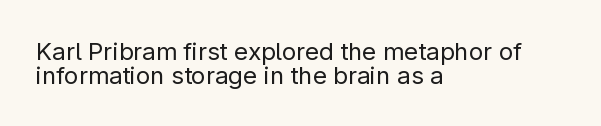
Posture: upright roman. Line starts are locked; line ends wander. Each stroke keeps to a modest, everyday thickness or less. Descender tails drop into unmarked territory.
